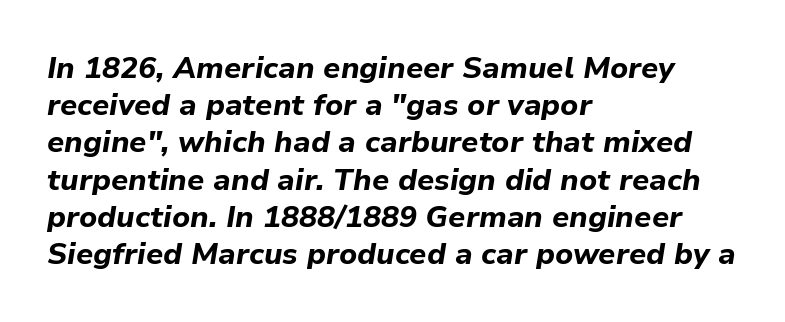
{"italic": "yes", "lean": "right", "slant_degrees": 9, "bold": "yes", "weight": "bold", "width": "normal", "stroke_contrast": "low", "x_height": "medium", "monospaced": "no", "underline": "no", "align": "left", "line_spacing_ratio": 1.24, "letter_spacing": "normal", "letter_spacing_em": 0.0, "glyph_px": 30}
